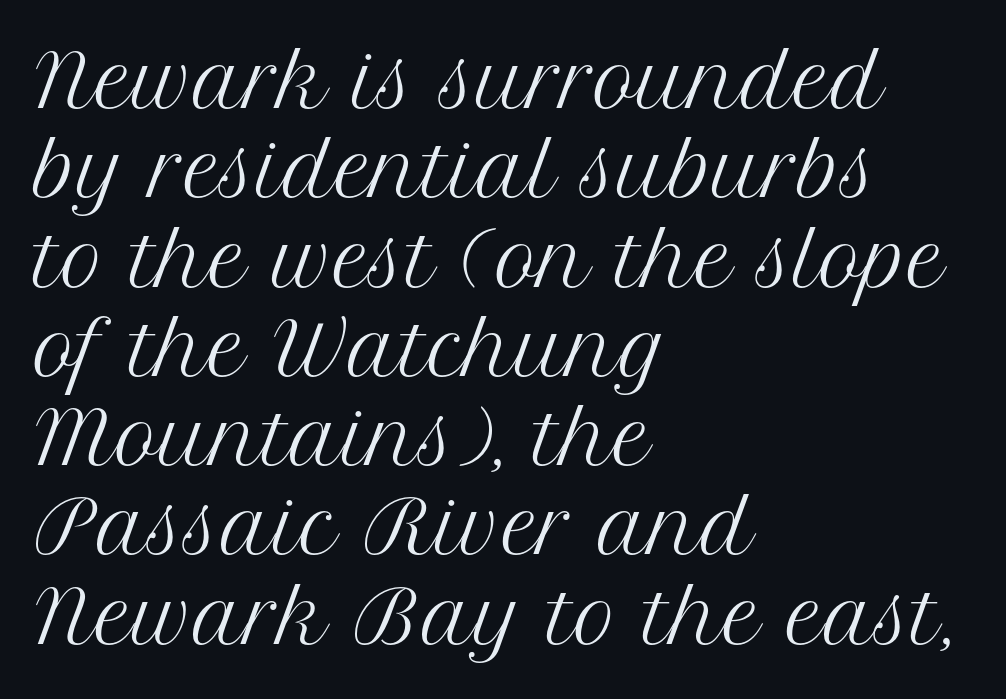
The image shows 72 px regular-weight serif type; set left-aligned, line spacing 1.24x, normal letter spacing, not underlined; medium stroke contrast and a medium x-height.
